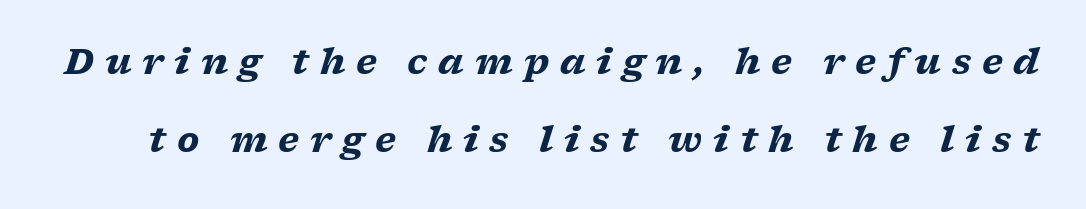
{"serif": "yes", "italic": "yes", "lean": "right", "slant_degrees": 17, "bold": "yes", "weight": "heavy", "width": "wide", "stroke_contrast": "low", "x_height": "medium", "monospaced": "no", "underline": "no", "line_spacing": "loose", "line_spacing_ratio": 2.24, "letter_spacing": "wide", "letter_spacing_em": 0.31, "glyph_px": 35}
